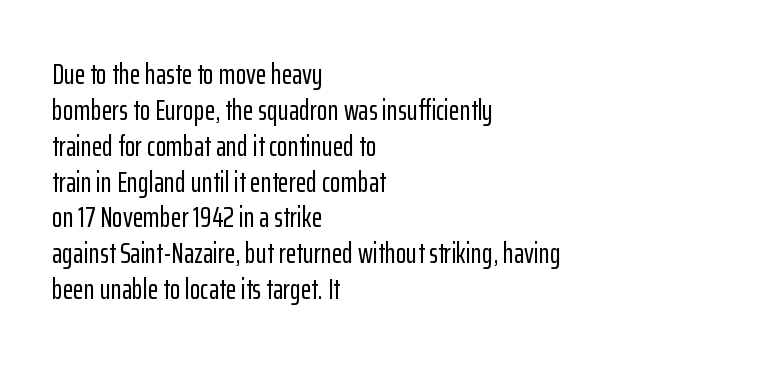
Compared with typical paragraphs, the rows here are spaced about the same. Regarding serifs, this sample does without them. This is roman type, the default non-slanted kind. Standard letterfit; no display-style spreading of the glyphs. A student would call this left alignment; a typographer would say flush left, rag right. A typesetter would call this proportional, since set widths differ per character.
